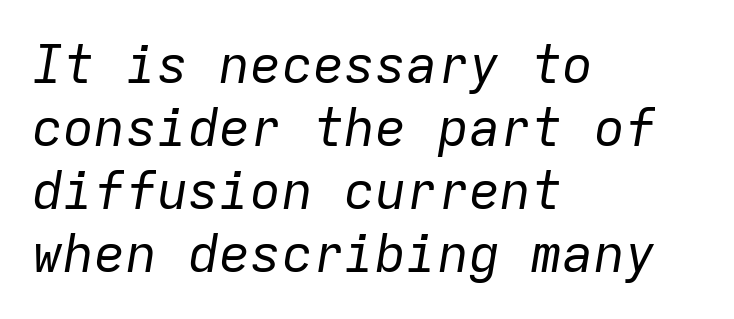
The image shows 52 px regular-weight type, italic (leaning right), monospaced; set left-aligned, line spacing 1.21x, normal letter spacing, not underlined; low stroke contrast and a medium x-height.
